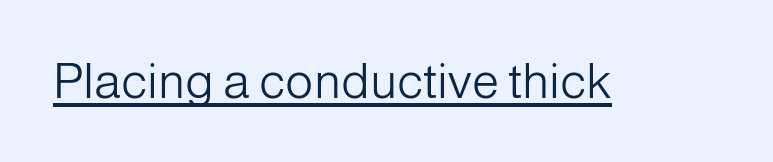
The image shows 49 px light sans-serif type, upright; set normal letter spacing, underlined; low stroke contrast and a medium x-height.
